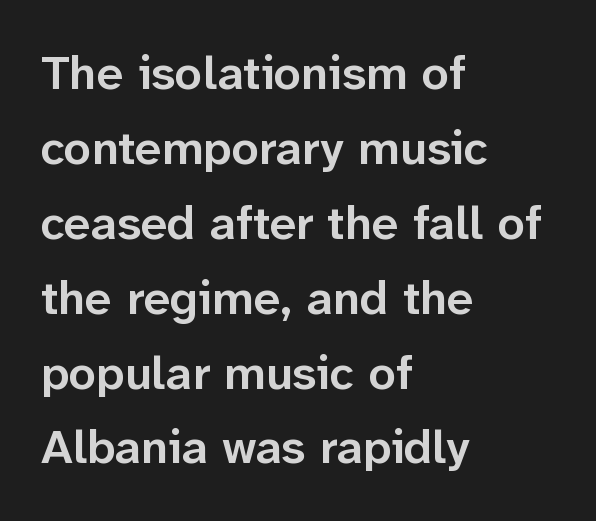
The image shows 48 px semibold sans-serif type, upright; set left-aligned, normal line spacing (1.56x), normal letter spacing, not underlined; low stroke contrast and a medium x-height.
